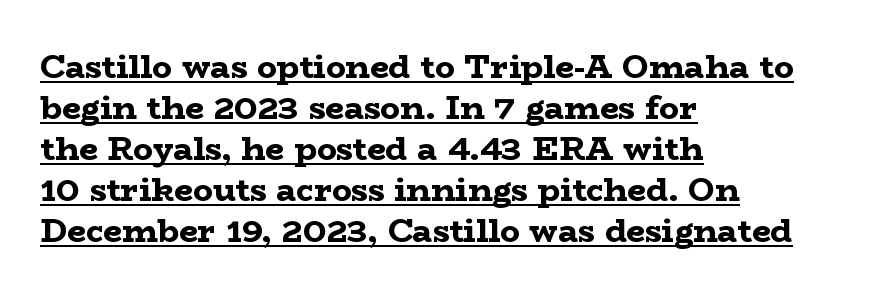
The glyphs in this specimen are seriffed. Does the copy run flush right? No — it runs flush left. Pretty heavy lettering here — definitely bold. The letters advance in unequal steps, a hallmark of proportional type. Tracking value appears to be zero — textbook default spacing.
